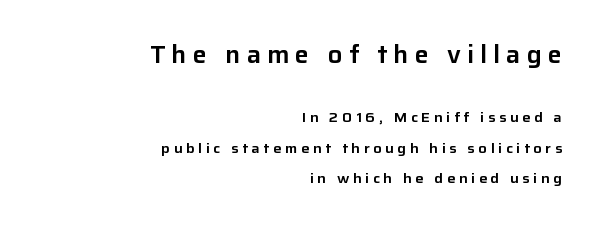
The image shows 24 px text type, upright; set right-aligned, loose line spacing (2.17x), unusually wide letter spacing (+0.25 em), not underlined; the first (top) block is 1.71x larger.
